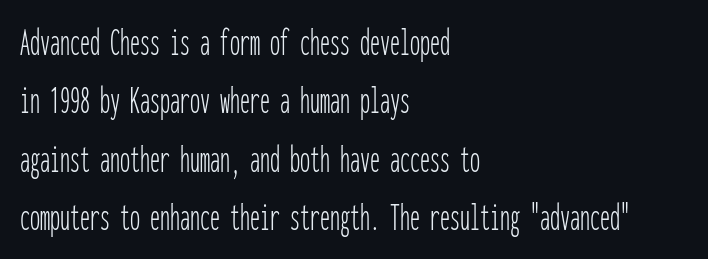
The image shows 40 px thin, condensed sans-serif type, upright, monospaced; set left-aligned, normal line spacing (1.46x), normal letter spacing, not underlined; low stroke contrast and a medium x-height.
